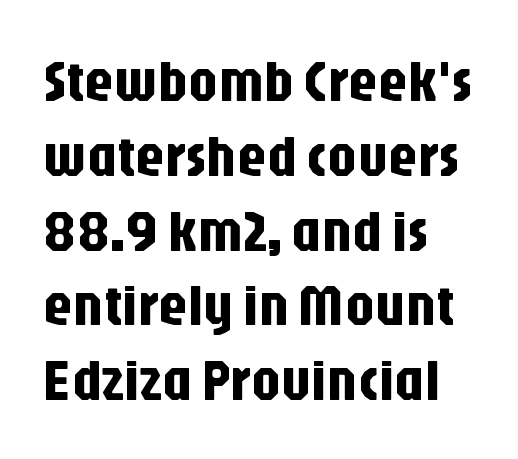
Classification — sans serif. Compared with typical body copy, the letter spacing here is the same. Is there any slant? The stems are plumb. The passage shown stacks its lines at a standard gap.
